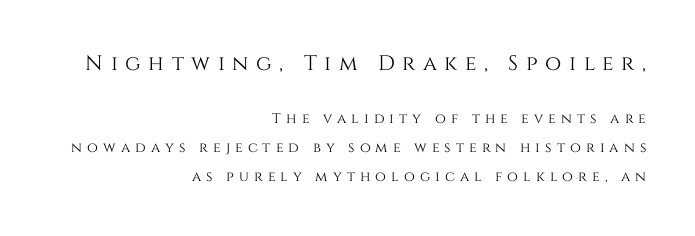
Q: Is the text italic (slanted)? A: No, it is upright.
Q: Is the text underlined? A: No.
Q: How is the paragraph aligned? A: Right-aligned.
Q: Is the spacing between letters normal or unusually wide? A: Unusually wide.
Q: Is the spacing between lines tight, normal or loose? A: Loose.
Q: Which block of text is set in a larger size, the first (top) or the second (bottom)? A: The first (top) one.
